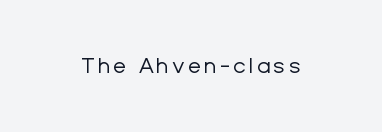
The image shows 22 px text type, upright; set not underlined.
